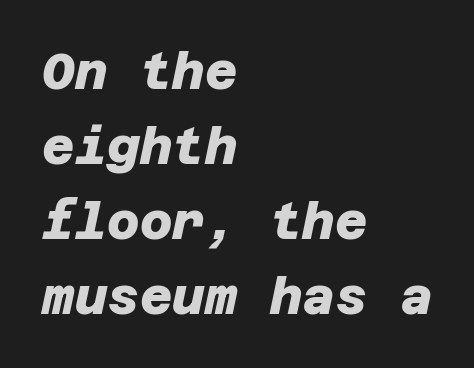
Q: Is the text bold? A: Yes.
Q: Is the typeface a serif or a sans-serif typeface? A: Sans-serif.
Q: Is the text underlined? A: No.
Q: How is the paragraph aligned? A: Left-aligned.
Q: Is the spacing between letters normal or unusually wide? A: Normal.
Q: Is the spacing between lines tight, normal or loose? A: Normal.
Q: Width (condensed, normal, or wide)? A: Normal.
Q: Stroke contrast? A: Low.
Q: x-height? A: Large.
